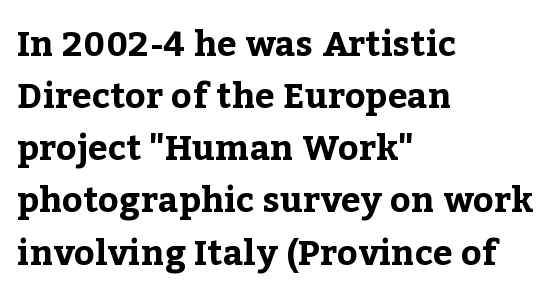
Q: Is the text bold? A: Yes.
Q: Is the text italic (slanted)? A: No, it is upright.
Q: Is the typeface a serif or a sans-serif typeface? A: Serif.
Q: Is the text underlined? A: No.
Q: How is the paragraph aligned? A: Left-aligned.
Q: Is the spacing between letters normal or unusually wide? A: Normal.
Q: Is the spacing between lines tight, normal or loose? A: Normal.
Q: Width (condensed, normal, or wide)? A: Normal.
Q: Stroke contrast? A: Low.
Q: x-height? A: Medium.
Q: Monospaced? A: No.
